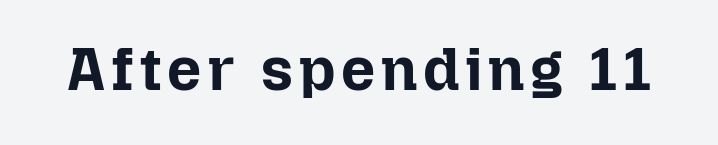
Varying glyph widths throughout — classic text-font behaviour. Posture: upright roman. Heft: maximum for text — a bold. The passage shown is not underscored anywhere.
